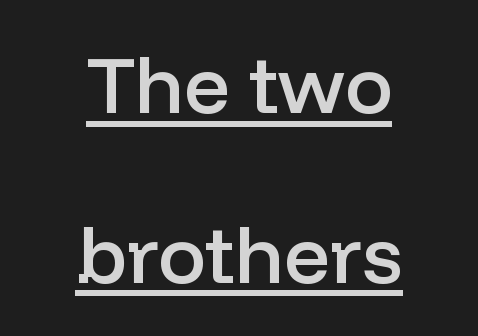
{"serif": "no", "italic": "no", "bold": "semi", "weight": "semibold", "width": "normal", "stroke_contrast": "low", "x_height": "medium", "monospaced": "no", "underline": "yes", "align": "center", "line_spacing": "loose", "line_spacing_ratio": 2.12, "letter_spacing": "normal", "letter_spacing_em": 0.0, "glyph_px": 80}
